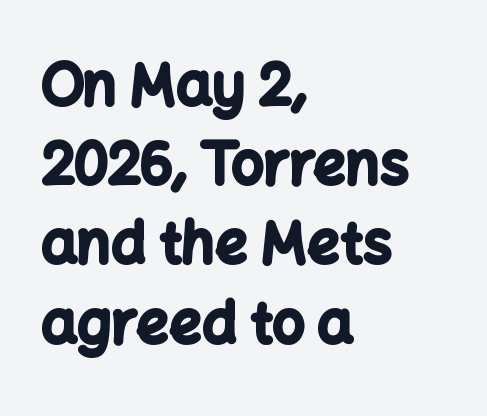
Q: Is the text bold? A: Yes.
Q: Is the text italic (slanted)? A: No, it is upright.
Q: Is the typeface a serif or a sans-serif typeface? A: Sans-serif.
Q: Is the text underlined? A: No.
Q: How is the paragraph aligned? A: Left-aligned.
Q: Is the spacing between letters normal or unusually wide? A: Normal.
Q: Is the spacing between lines tight, normal or loose? A: Normal.
Q: Width (condensed, normal, or wide)? A: Normal.
Q: Stroke contrast? A: Low.
Q: x-height? A: Medium.
Q: Monospaced? A: No.
